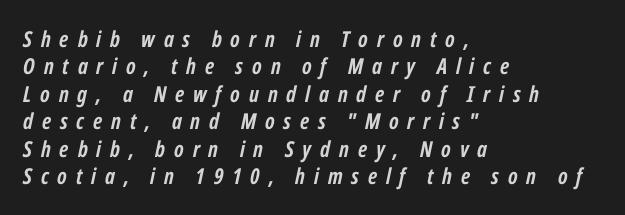
Q: Is the text bold? A: Yes.
Q: Is the text italic (slanted)? A: Yes, it leans right by about 12 degrees.
Q: Is the text underlined? A: No.
Q: How is the paragraph aligned? A: Left-aligned.
Q: Is the spacing between letters normal or unusually wide? A: Unusually wide.
Q: Is the spacing between lines tight, normal or loose? A: Normal.
